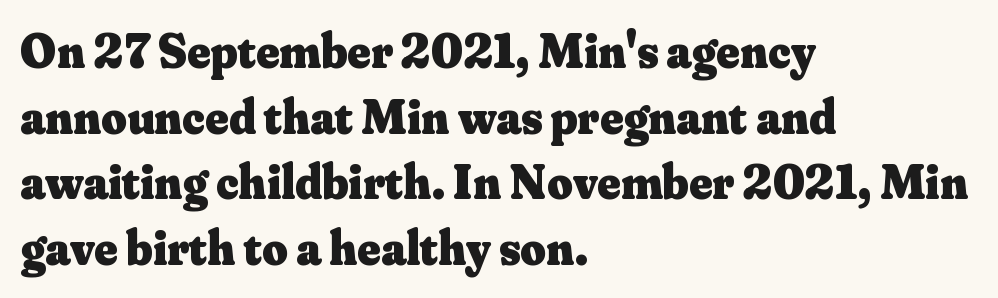
Q: Is the text bold? A: Yes.
Q: Is the text italic (slanted)? A: No, it is upright.
Q: Is the typeface a serif or a sans-serif typeface? A: Serif.
Q: Is the text underlined? A: No.
Q: How is the paragraph aligned? A: Left-aligned.
Q: Is the spacing between letters normal or unusually wide? A: Normal.
Q: Is the spacing between lines tight, normal or loose? A: Normal.
Q: Width (condensed, normal, or wide)? A: Normal.
Q: Stroke contrast? A: Medium.
Q: x-height? A: Small.
Q: Monospaced? A: No.
